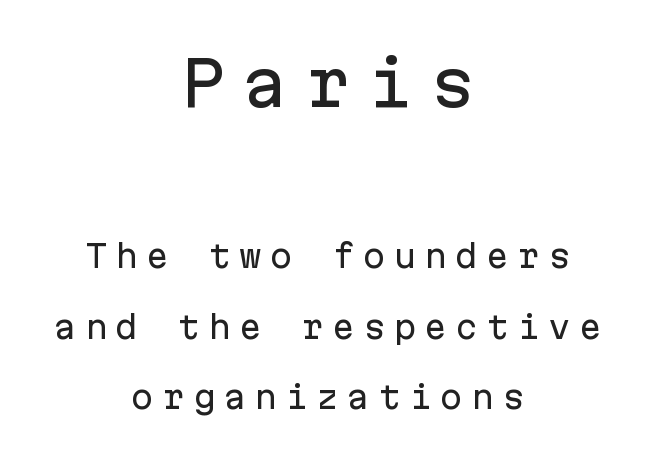
Rule under the text: the space is simply empty. No feet cap the strokes, marking this as sans-serif type. A centered setting, common on invitations and titles, is used for this passage. Does the leading feel generous? Absolutely, it's lavish.
